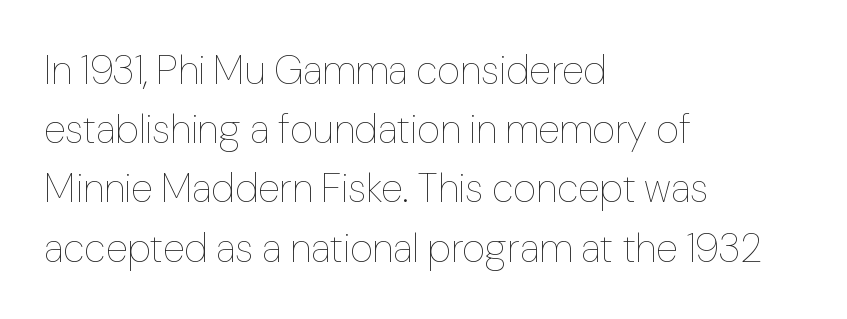
Q: Is the text bold? A: No.
Q: Is the text italic (slanted)? A: No, it is upright.
Q: Is the text underlined? A: No.
Q: How is the paragraph aligned? A: Left-aligned.
Q: Is the spacing between letters normal or unusually wide? A: Normal.
Q: Is the spacing between lines tight, normal or loose? A: Normal.
Q: Width (condensed, normal, or wide)? A: Normal.
Q: Stroke contrast? A: Low.
Q: x-height? A: Medium.
Q: Monospaced? A: No.
